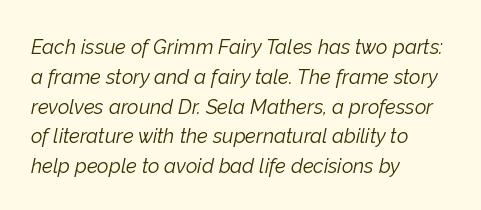
Q: Is the text bold? A: No.
Q: Is the text italic (slanted)? A: Yes, it leans right by about 12 degrees.
Q: Is the text underlined? A: No.
Q: How is the paragraph aligned? A: Left-aligned.
Q: Is the spacing between letters normal or unusually wide? A: Normal.
Q: Is the spacing between lines tight, normal or loose? A: Normal.
